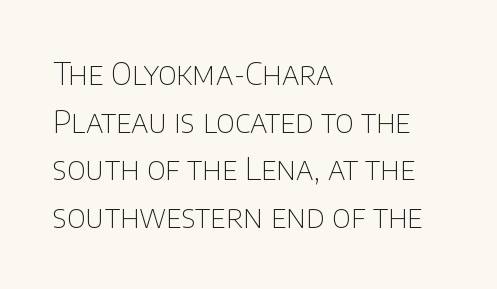
{"serif": "no", "italic": "no", "bold": "no", "weight": "thin", "width": "normal", "stroke_contrast": "low", "x_height": "large", "monospaced": "no", "underline": "no", "align": "left", "line_spacing": "normal", "line_spacing_ratio": 1.54, "letter_spacing": "normal", "letter_spacing_em": 0.0, "glyph_px": 31}
